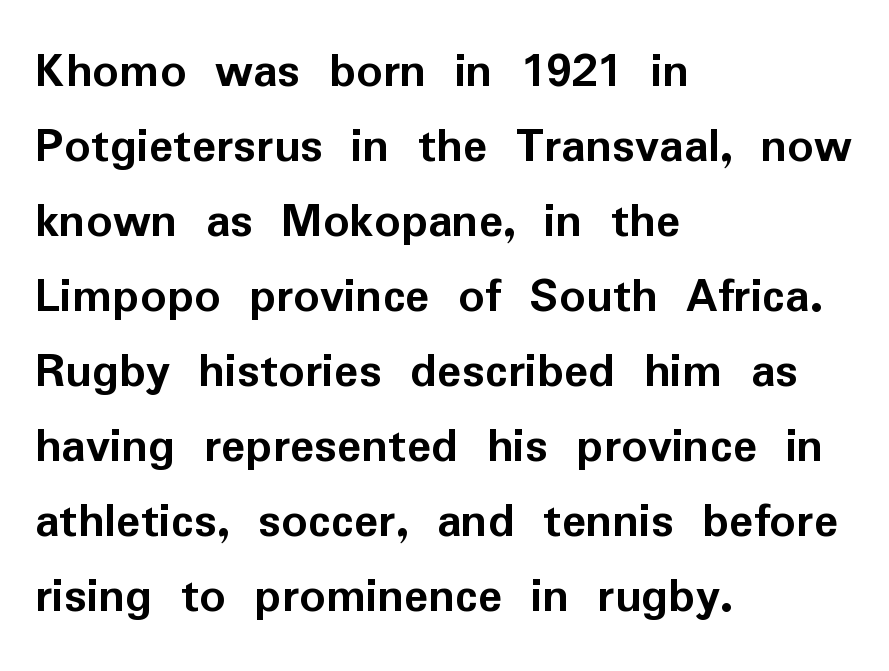
{"serif": "no", "italic": "no", "bold": "yes", "weight": "semibold", "width": "normal", "stroke_contrast": "low", "x_height": "medium", "monospaced": "no", "underline": "no", "align": "left", "line_spacing": "normal", "line_spacing_ratio": 1.47, "letter_spacing": "normal", "letter_spacing_em": 0.0, "glyph_px": 51}
